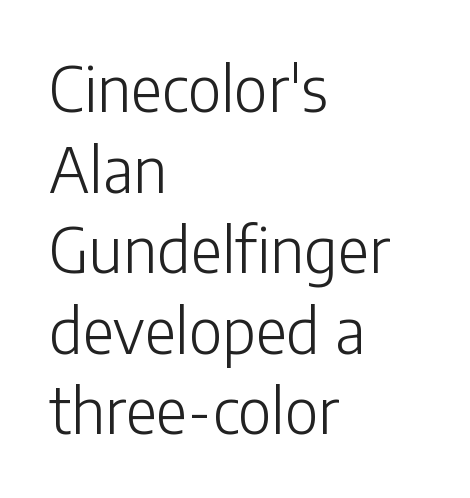
{"serif": "no", "italic": "no", "bold": "no", "weight": "light", "width": "normal", "stroke_contrast": "low", "x_height": "medium", "monospaced": "no", "underline": "no", "align": "left", "line_spacing": "normal", "line_spacing_ratio": 1.32, "letter_spacing": "normal", "letter_spacing_em": 0.0, "glyph_px": 61}
